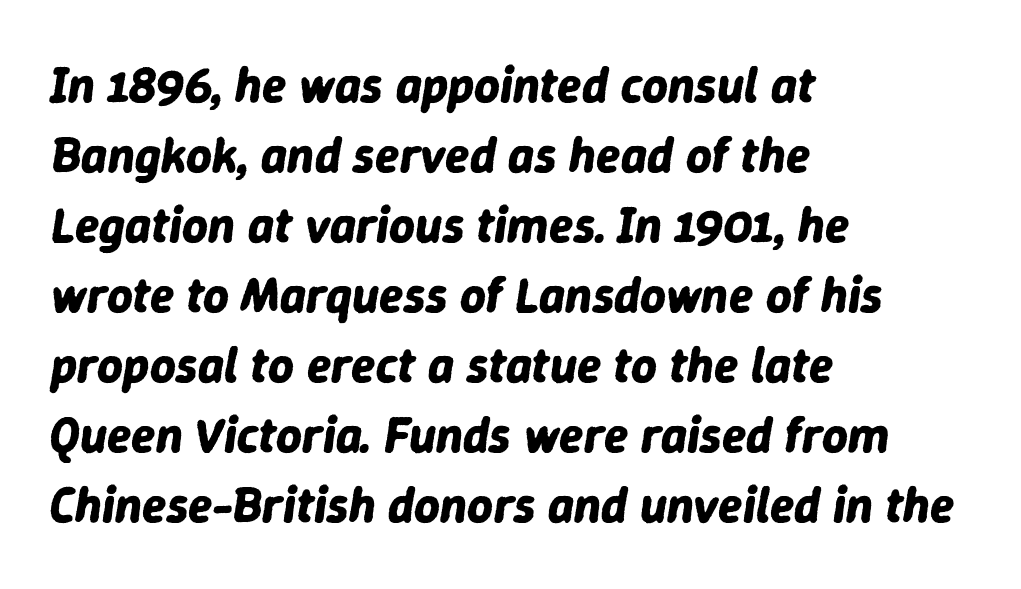
Q: Is the text bold? A: Yes.
Q: Is the text italic (slanted)? A: Yes, it leans right by about 9 degrees.
Q: Is the text underlined? A: No.
Q: How is the paragraph aligned? A: Left-aligned.
Q: Is the spacing between letters normal or unusually wide? A: Normal.
Q: Is the spacing between lines tight, normal or loose? A: Normal.
Q: Width (condensed, normal, or wide)? A: Normal.
Q: Stroke contrast? A: Low.
Q: x-height? A: Medium.
Q: Monospaced? A: No.
